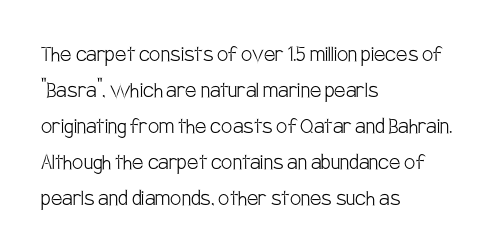
The image shows 25 px text type, upright; set left-aligned, normal line spacing (1.44x), normal letter spacing, not underlined.
